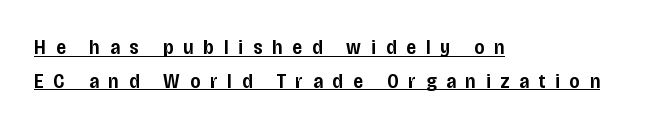
The gaps between neighbouring characters are conspicuously large. This sample uses an upright cut, with every glyph sitting square on the baseline. The setting favours the left margin, as ordinary paragraphs usually do. Successive baselines arrive at the customary interval. Semibold letterforms, between regular and bold. Descenders here cross a horizontal rule under the line.
